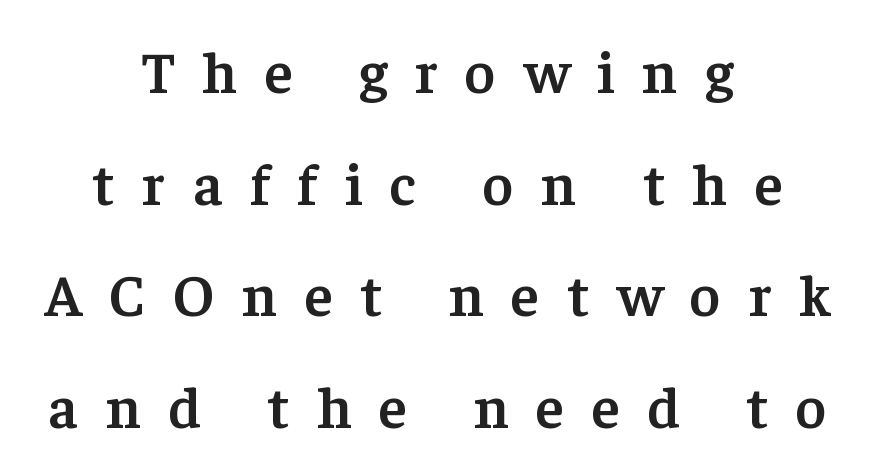
{"serif": "yes", "italic": "no", "bold": "semi", "weight": "semibold", "width": "normal", "stroke_contrast": "low", "x_height": "medium", "monospaced": "no", "underline": "no", "align": "center", "line_spacing_ratio": 1.89, "letter_spacing": "wide", "letter_spacing_em": 0.47, "glyph_px": 59}
